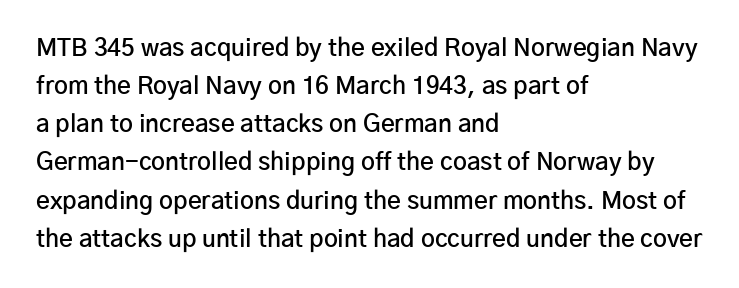
{"italic": "no", "bold": "semi", "underline": "no", "align": "left", "line_spacing": "normal", "line_spacing_ratio": 1.59, "letter_spacing": "normal", "letter_spacing_em": 0.0, "glyph_px": 24}
